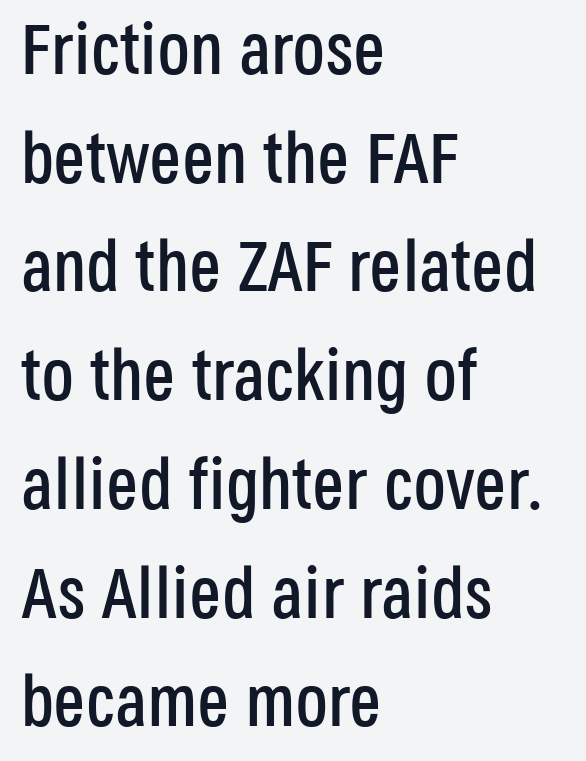
{"serif": "no", "italic": "no", "width": "condensed", "stroke_contrast": "low", "x_height": "large", "monospaced": "no", "underline": "no", "align": "left", "line_spacing": "normal", "line_spacing_ratio": 1.51, "letter_spacing": "normal", "letter_spacing_em": 0.0, "glyph_px": 72}
